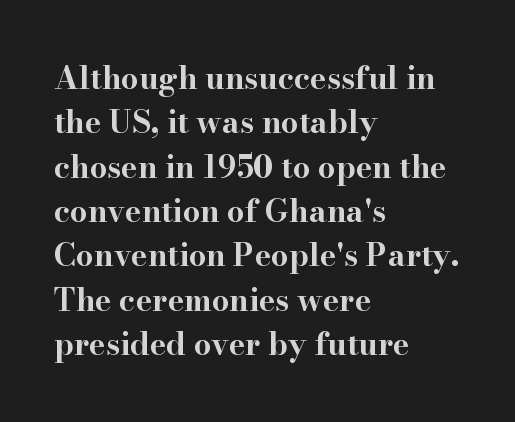
Q: Is the text bold? A: Yes.
Q: Is the text italic (slanted)? A: No, it is upright.
Q: Is the typeface a serif or a sans-serif typeface? A: Serif.
Q: Is the text underlined? A: No.
Q: How is the paragraph aligned? A: Left-aligned.
Q: Is the spacing between letters normal or unusually wide? A: Normal.
Q: Is the spacing between lines tight, normal or loose? A: Normal.
Q: Width (condensed, normal, or wide)? A: Wide.
Q: Stroke contrast? A: High.
Q: x-height? A: Small.
Q: Monospaced? A: No.
